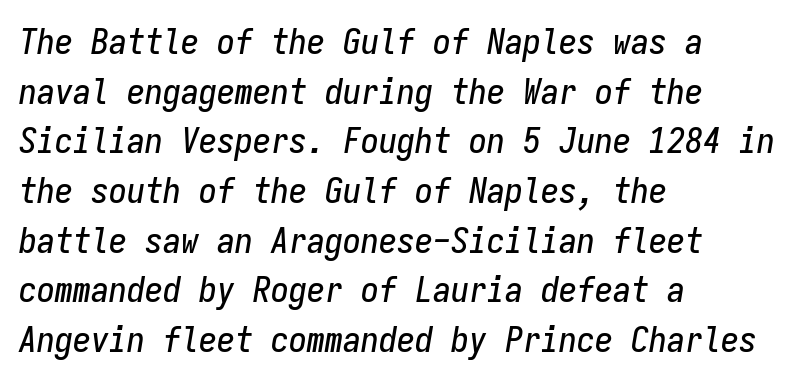
The image shows 36 px condensed type, italic (leaning right), monospaced; set left-aligned, normal line spacing (1.38x), normal letter spacing, not underlined; low stroke contrast and a medium x-height.
